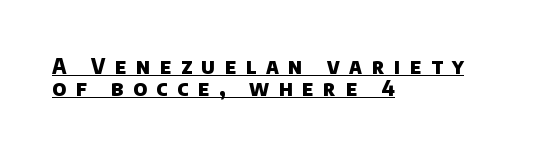
{"bold": "yes", "underline": "yes", "align": "left", "line_spacing": "tight", "line_spacing_ratio": 1.07, "letter_spacing": "wide", "letter_spacing_em": 0.46, "glyph_px": 21}
